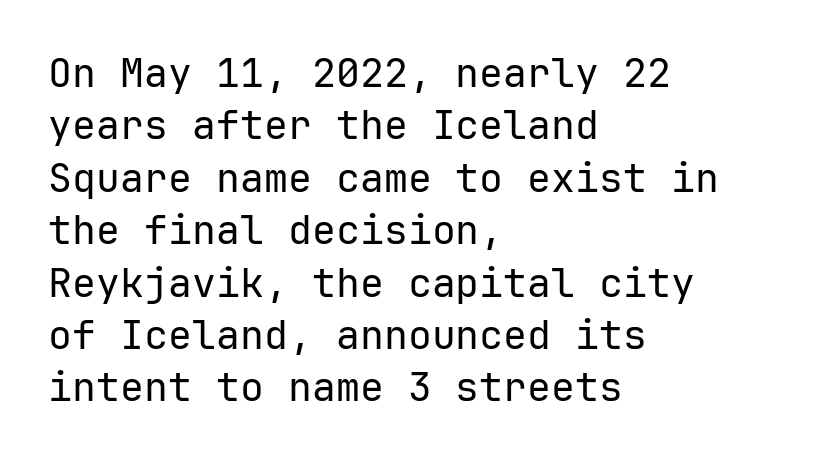
The image shows 40 px regular-weight sans-serif type, upright; set left-aligned, normal line spacing (1.31x), normal letter spacing, not underlined; low stroke contrast and a medium x-height.
